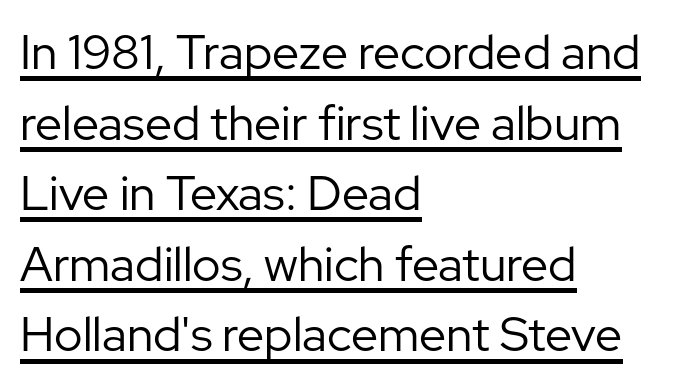
The image shows 48 px regular-weight sans-serif type, upright; set left-aligned, normal line spacing (1.47x), normal letter spacing, underlined; low stroke contrast and a medium x-height.
